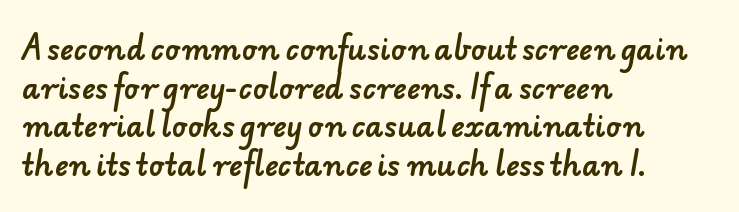
The image shows 29 px sans-serif type; set left-aligned, normal line spacing (1.33x), normal letter spacing, not underlined; low stroke contrast and a small x-height.
